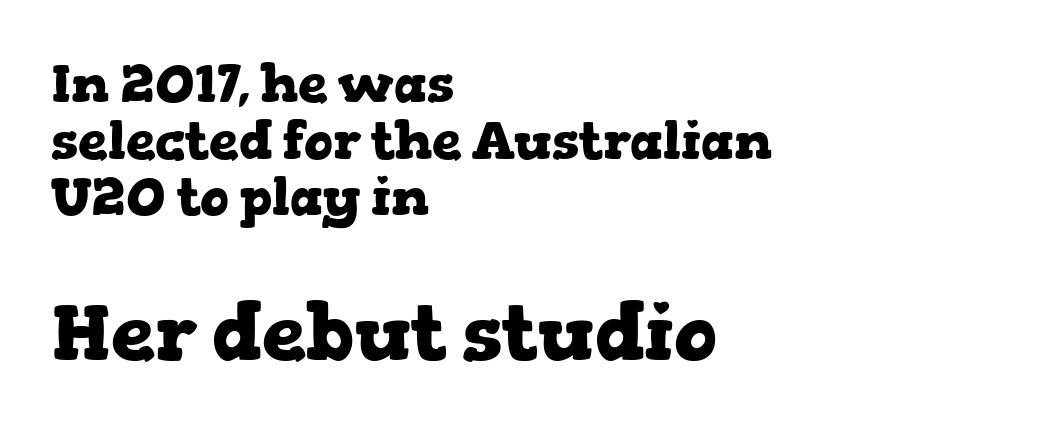
{"serif": "yes", "italic": "no", "bold": "yes", "weight": "heavy", "width": "wide", "stroke_contrast": "low", "x_height": "medium", "monospaced": "no", "underline": "no", "align": "left", "line_spacing": "tight", "line_spacing_ratio": 1.07, "letter_spacing": "normal", "letter_spacing_em": 0.0, "larger_block": "second", "size_ratio": 1.49, "glyph_px": 79}
